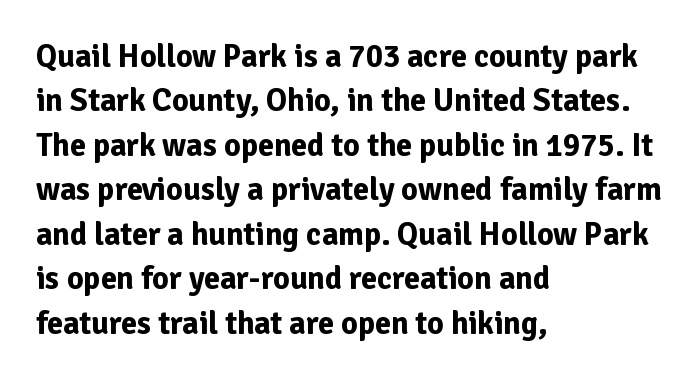
{"serif": "no", "italic": "no", "bold": "yes", "weight": "bold", "width": "normal", "stroke_contrast": "low", "x_height": "medium", "monospaced": "no", "underline": "no", "align": "left", "line_spacing": "normal", "line_spacing_ratio": 1.39, "letter_spacing": "normal", "letter_spacing_em": 0.0, "glyph_px": 32}
